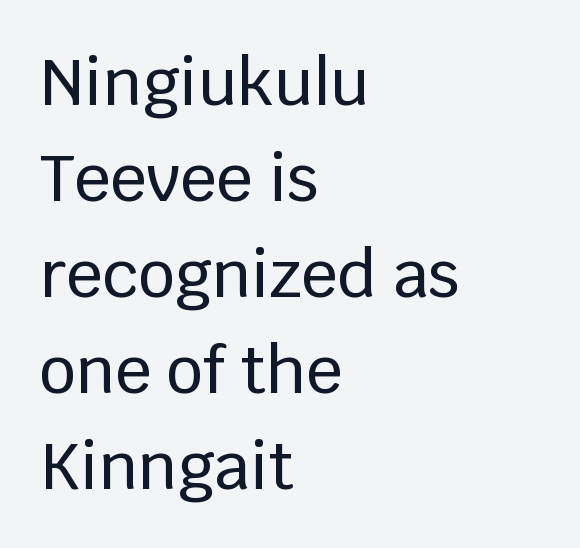
{"serif": "no", "italic": "no", "width": "normal", "stroke_contrast": "low", "x_height": "large", "monospaced": "no", "underline": "no", "align": "left", "line_spacing": "normal", "line_spacing_ratio": 1.5, "letter_spacing": "normal", "letter_spacing_em": 0.0, "glyph_px": 64}
